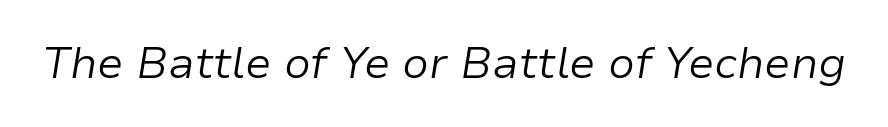
Q: Is the text bold? A: No.
Q: Is the text italic (slanted)? A: Yes, it leans right by about 9 degrees.
Q: Is the text underlined? A: No.
Q: Is the spacing between letters normal or unusually wide? A: Normal.
Q: Width (condensed, normal, or wide)? A: Normal.
Q: Stroke contrast? A: Low.
Q: x-height? A: Medium.
Q: Monospaced? A: No.
